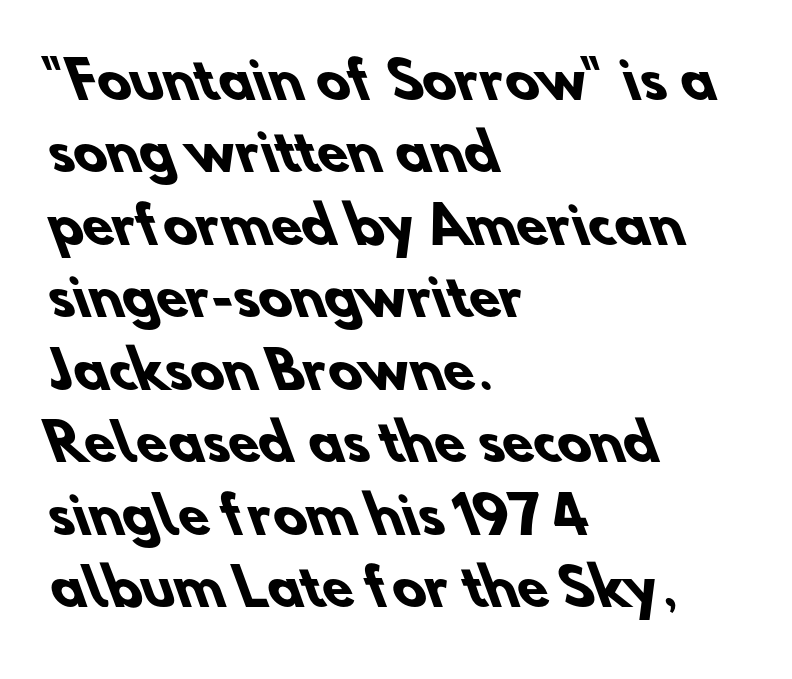
Compared with typical paragraphs, the rows here are spaced about the same. The rendering shows plain stroke endings on the letterforms — a sans-serif design. The glyphs are unaccompanied by any horizontal stroke below them. This sample has the flowing, uneven cadence of proportional lettering. Tracking here is standard; glyphs follow each other at the usual distance.
